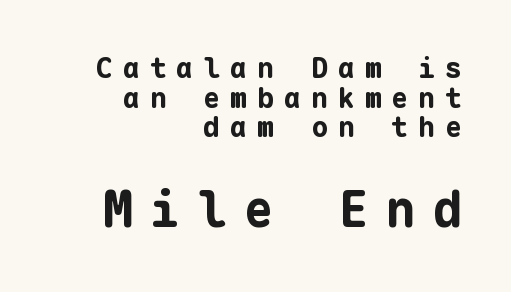
Whoever set this made the second block the dominant, larger element. Tall strokes in this sample are plumb rather than angled. Compared with typical body copy, the letter spacing here is much looser. Stroke thickness is high; the sample reads as a true bold.
